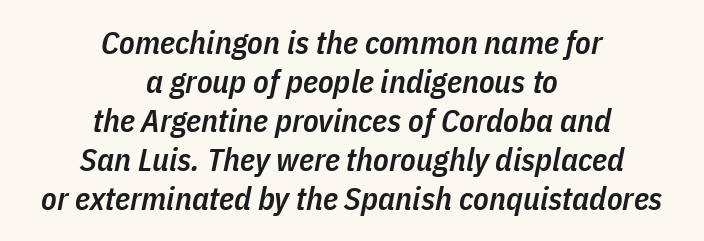
{"italic": "yes", "lean": "right", "slant_degrees": 11, "bold": "semi", "weight": "semibold", "width": "condensed", "stroke_contrast": "low", "x_height": "medium", "monospaced": "no", "underline": "no", "align": "center", "line_spacing_ratio": 1.22, "letter_spacing": "normal", "letter_spacing_em": 0.0, "glyph_px": 32}
